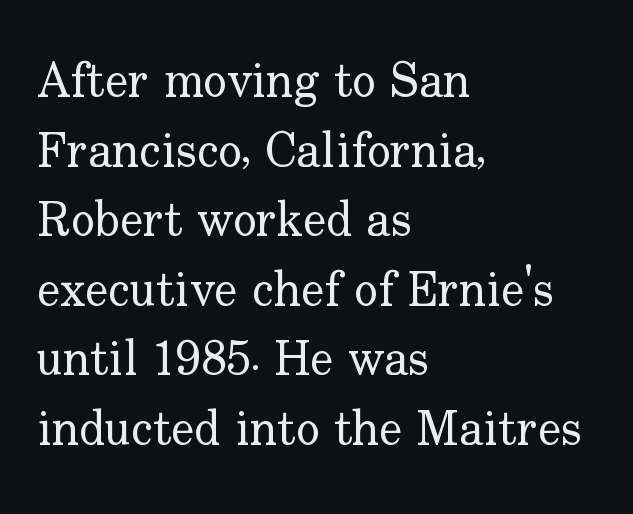
The rendering shows small feet on the letterforms — a serif design. Rule under the text: the space is simply empty. The face used here is rendered with its standard letterfit. Each letter keeps its own natural width here, so spacing adapts to shape.
